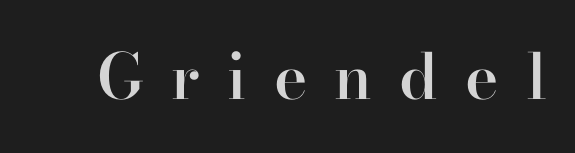
Q: Is the text bold? A: Semi-bold.
Q: Is the text italic (slanted)? A: No, it is upright.
Q: Is the typeface a serif or a sans-serif typeface? A: Serif.
Q: Is the text underlined? A: No.
Q: Is the spacing between letters normal or unusually wide? A: Unusually wide.
Q: Width (condensed, normal, or wide)? A: Normal.
Q: Stroke contrast? A: High.
Q: x-height? A: Small.
Q: Monospaced? A: No.
